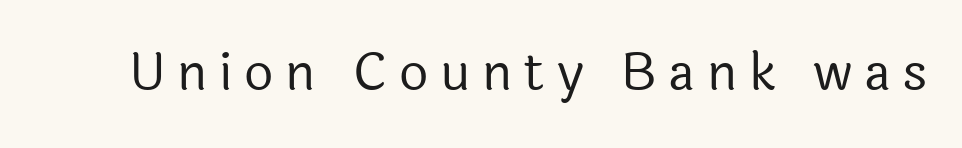
{"serif": "no", "italic": "no", "bold": "no", "weight": "regular", "width": "normal", "x_height": "medium", "monospaced": "no", "underline": "no", "letter_spacing": "wide", "letter_spacing_em": 0.23, "glyph_px": 51}
